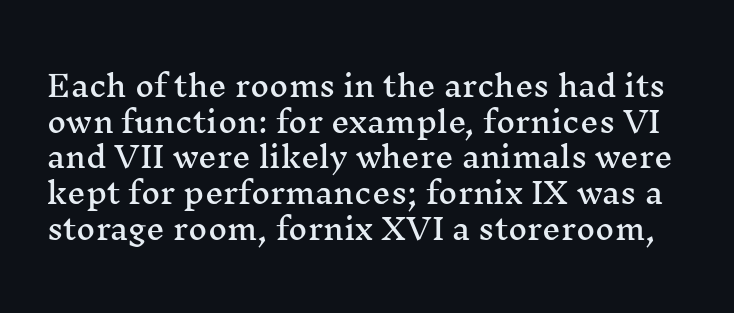
The image shows 29 px wide serif type, upright; set line spacing 1.23x, normal letter spacing, not underlined; medium stroke contrast and a medium x-height.
